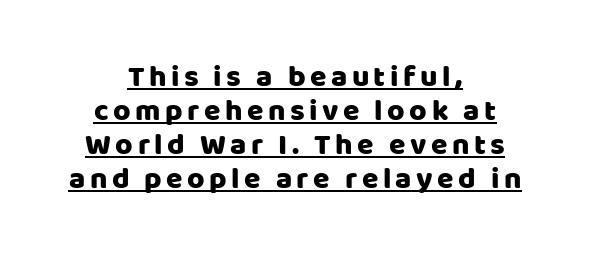
Q: Is the text italic (slanted)? A: No, it is upright.
Q: Is the typeface a serif or a sans-serif typeface? A: Sans-serif.
Q: Is the text underlined? A: Yes.
Q: How is the paragraph aligned? A: Centered.
Q: Is the spacing between lines tight, normal or loose? A: Tight.
Q: Width (condensed, normal, or wide)? A: Normal.
Q: Stroke contrast? A: Low.
Q: x-height? A: Large.
Q: Monospaced? A: No.
